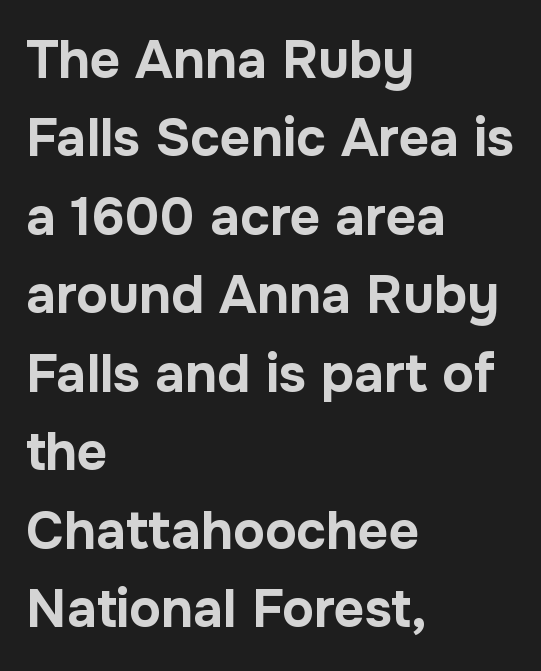
Note the varied advance widths — an 'i' is clearly narrower than an 'm'. The letters stand straight up with perfectly vertical stems. Short note: letters normally spaced. The rendering uses a moderate line-height, typical for paragraphs.
